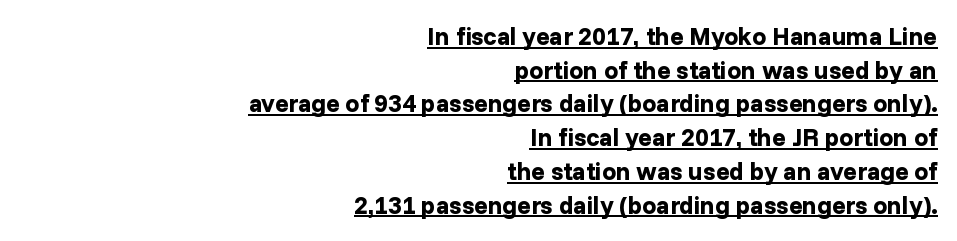
Q: Is the text bold? A: Yes.
Q: Is the text italic (slanted)? A: No, it is upright.
Q: Is the text underlined? A: Yes.
Q: How is the paragraph aligned? A: Right-aligned.
Q: Is the spacing between letters normal or unusually wide? A: Normal.
Q: Is the spacing between lines tight, normal or loose? A: Normal.
